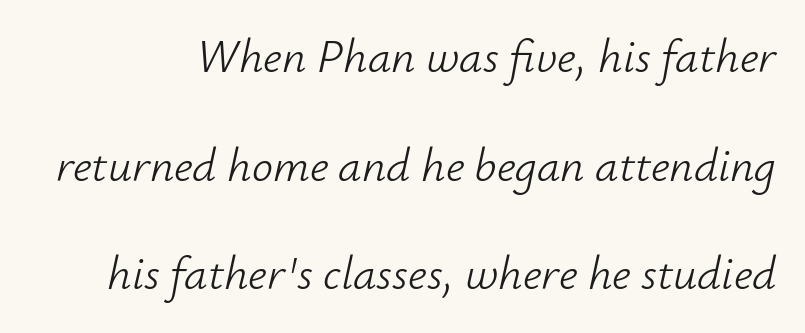
Q: Is the text bold? A: No.
Q: Is the text italic (slanted)? A: Yes, it leans right by about 12 degrees.
Q: Is the text underlined? A: No.
Q: Is the spacing between letters normal or unusually wide? A: Normal.
Q: Is the spacing between lines tight, normal or loose? A: Loose.
Q: Width (condensed, normal, or wide)? A: Normal.
Q: Stroke contrast? A: Low.
Q: x-height? A: Small.
Q: Monospaced? A: No.
